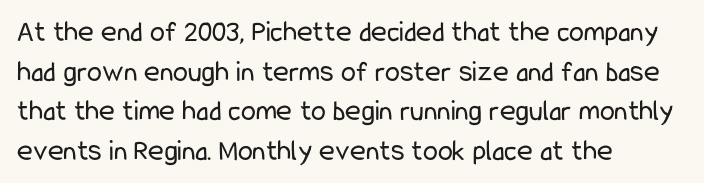
{"serif": "no", "italic": "no", "bold": "no", "weight": "regular", "width": "condensed", "stroke_contrast": "low", "x_height": "medium", "monospaced": "no", "underline": "no", "align": "left", "line_spacing": "normal", "line_spacing_ratio": 1.32, "letter_spacing": "normal", "letter_spacing_em": 0.0, "glyph_px": 30}
